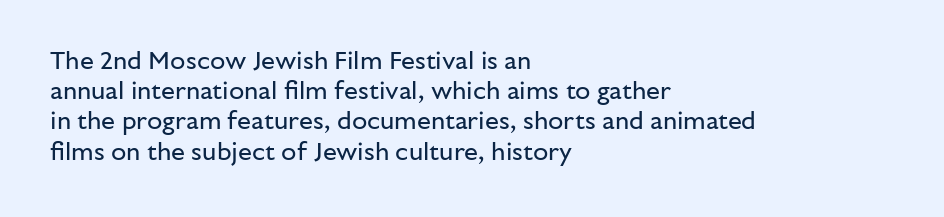
The image shows 25 px text type, upright; set left-aligned, line spacing 1.21x, normal letter spacing, not underlined.
